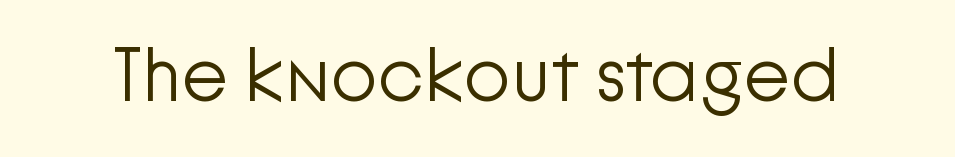
Nothing sits at the stroke ends, so this counts as sans-serif. It's the straight-up-and-down kind of type. Words appear dense and cohesive because spacing is normal. Letters rest on an invisible, unmarked baseline. The letters advance in unequal steps, a hallmark of proportional type. Caption: face not bold, strokes unweighted.
